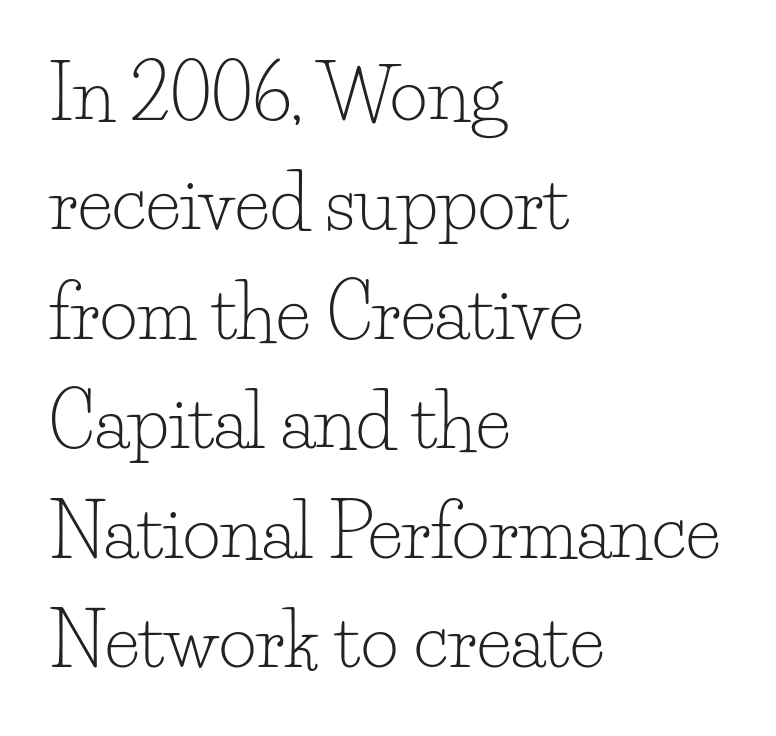
{"serif": "yes", "italic": "no", "bold": "no", "weight": "light", "width": "normal", "stroke_contrast": "low", "x_height": "small", "monospaced": "no", "underline": "no", "align": "left", "line_spacing": "normal", "line_spacing_ratio": 1.5, "letter_spacing": "normal", "letter_spacing_em": 0.0, "glyph_px": 73}
